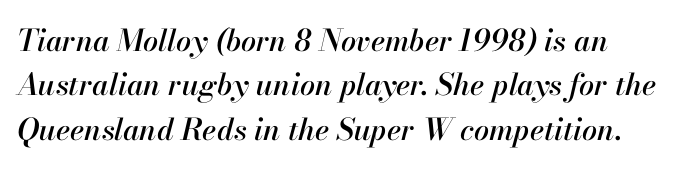
The image shows 30 px text type, italic (leaning right); set left-aligned, normal line spacing (1.48x), normal letter spacing, not underlined; high stroke contrast and a small x-height.
